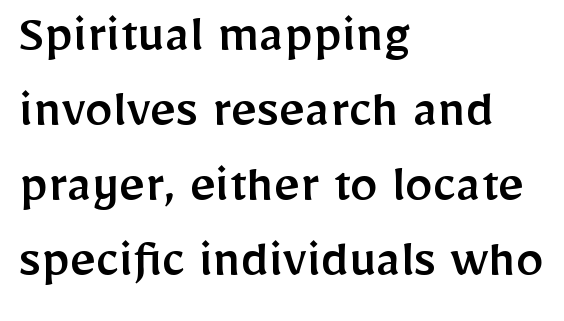
The image shows 56 px sans-serif type, upright; set left-aligned, normal line spacing (1.34x), normal letter spacing, not underlined; low stroke contrast and a medium x-height.
